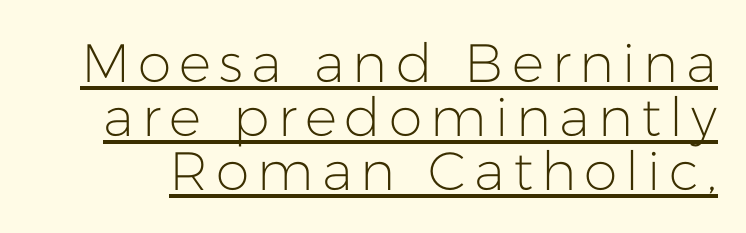
{"serif": "no", "italic": "no", "bold": "no", "weight": "light", "width": "normal", "stroke_contrast": "low", "x_height": "medium", "monospaced": "no", "underline": "yes", "line_spacing": "tight", "line_spacing_ratio": 1.0, "glyph_px": 54}
